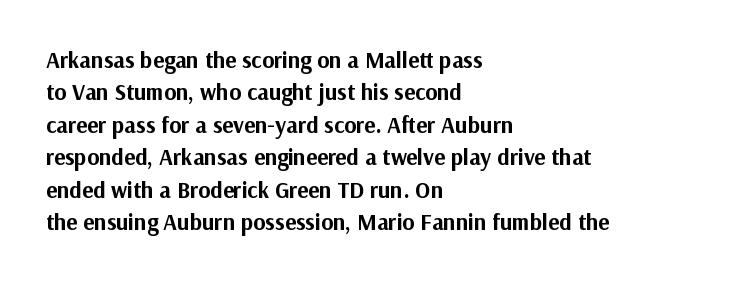
Q: Is the text bold? A: Yes.
Q: Is the text italic (slanted)? A: No, it is upright.
Q: Is the text underlined? A: No.
Q: How is the paragraph aligned? A: Left-aligned.
Q: Is the spacing between letters normal or unusually wide? A: Normal.
Q: Is the spacing between lines tight, normal or loose? A: Normal.
